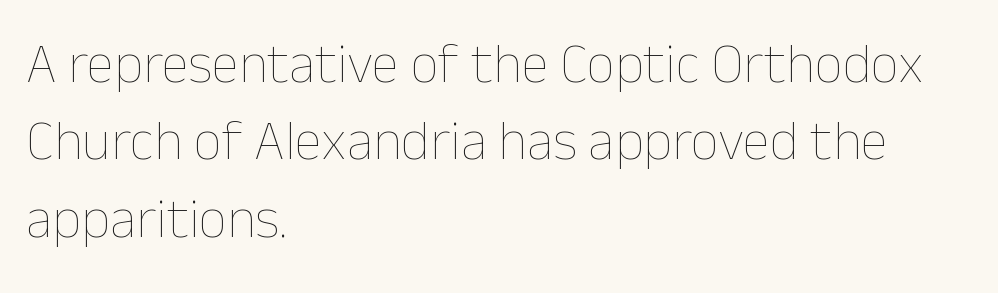
Here the glyphs are tracked normally, forming tight word shapes. Notice how the passage keeps a crisp vertical edge on the left only. You could not count columns in this text — the font is proportionally spaced. Baseline-to-baseline distance is the conventional proportion of letter height.
